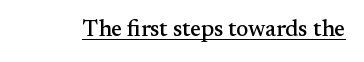
{"italic": "no", "underline": "yes", "letter_spacing": "normal", "letter_spacing_em": 0.0, "glyph_px": 23}
